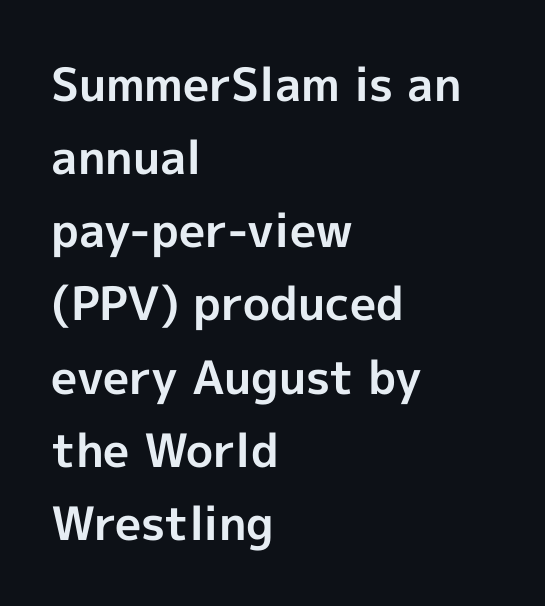
Q: Is the text bold? A: Yes.
Q: Is the text italic (slanted)? A: No, it is upright.
Q: Is the typeface a serif or a sans-serif typeface? A: Sans-serif.
Q: Is the text underlined? A: No.
Q: How is the paragraph aligned? A: Left-aligned.
Q: Is the spacing between letters normal or unusually wide? A: Normal.
Q: Is the spacing between lines tight, normal or loose? A: Normal.
Q: Width (condensed, normal, or wide)? A: Normal.
Q: x-height? A: Medium.
Q: Monospaced? A: No.
